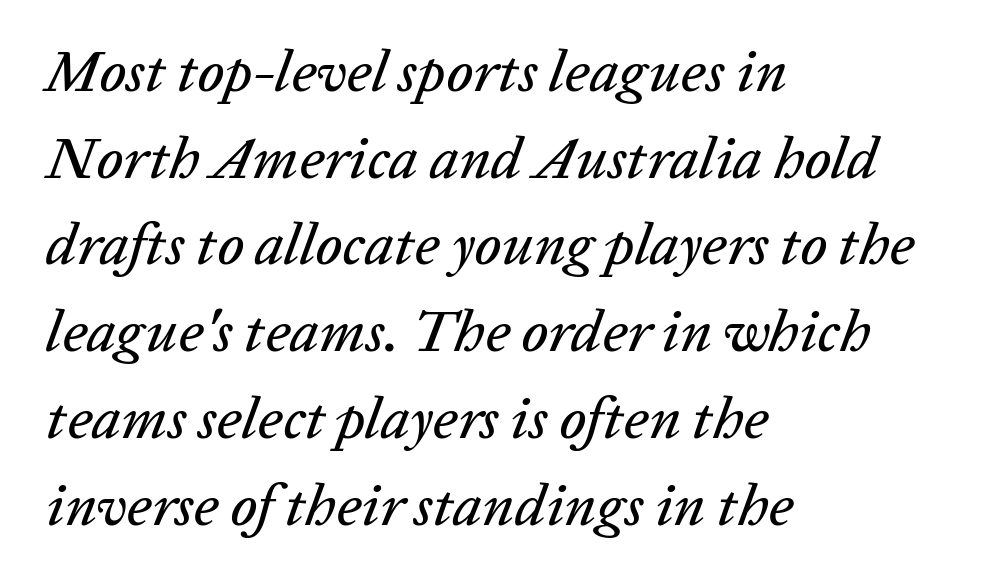
The image shows 59 px text type, italic (leaning right); set left-aligned, normal line spacing (1.47x), normal letter spacing, not underlined; low stroke contrast and a medium x-height.
